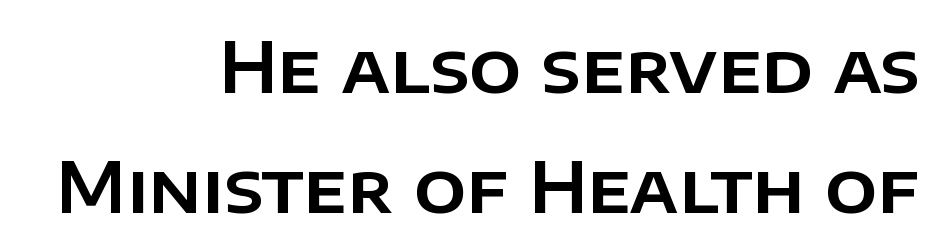
Q: Is the text italic (slanted)? A: No, it is upright.
Q: Is the typeface a serif or a sans-serif typeface? A: Sans-serif.
Q: Is the text underlined? A: No.
Q: How is the paragraph aligned? A: Right-aligned.
Q: Is the spacing between letters normal or unusually wide? A: Normal.
Q: Width (condensed, normal, or wide)? A: Normal.
Q: Stroke contrast? A: Low.
Q: x-height? A: Large.
Q: Monospaced? A: No.
